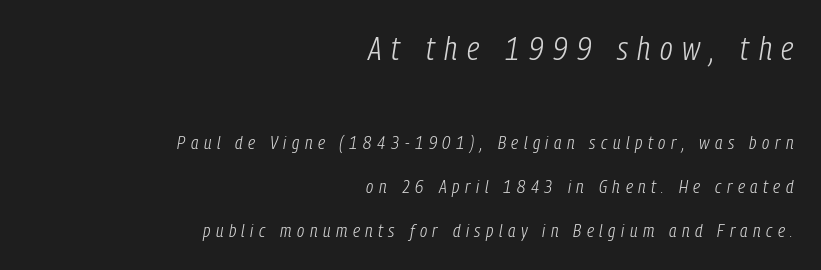
Q: Is the text bold? A: No.
Q: Is the text italic (slanted)? A: Yes, it leans right by about 9 degrees.
Q: Is the text underlined? A: No.
Q: How is the paragraph aligned? A: Right-aligned.
Q: Is the spacing between letters normal or unusually wide? A: Unusually wide.
Q: Is the spacing between lines tight, normal or loose? A: Loose.
Q: Which block of text is set in a larger size, the first (top) or the second (bottom)? A: The first (top) one.
Q: Width (condensed, normal, or wide)? A: Condensed.
Q: Stroke contrast? A: Low.
Q: x-height? A: Medium.
Q: Monospaced? A: No.
